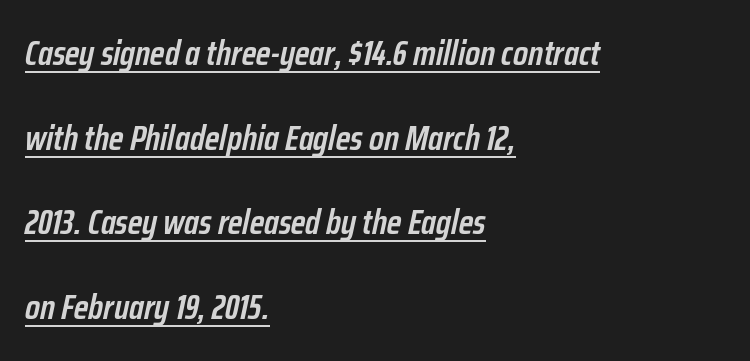
{"italic": "yes", "lean": "right", "slant_degrees": 12, "bold": "semi", "weight": "semibold", "width": "condensed", "stroke_contrast": "low", "x_height": "medium", "monospaced": "no", "underline": "yes", "align": "left", "line_spacing": "loose", "line_spacing_ratio": 2.42, "letter_spacing": "normal", "letter_spacing_em": 0.0, "glyph_px": 35}
